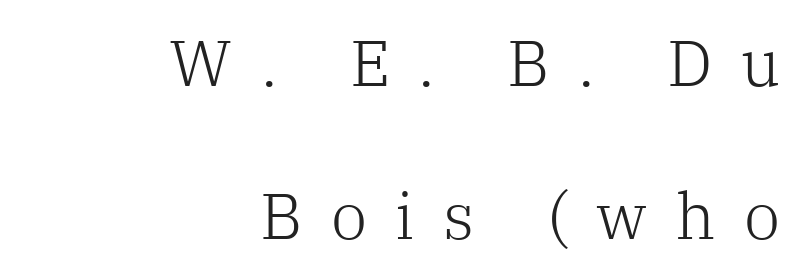
The image shows 65 px light serif type, upright; set right-aligned, loose line spacing (2.35x), unusually wide letter spacing (+0.44 em), not underlined; low stroke contrast and a medium x-height.
